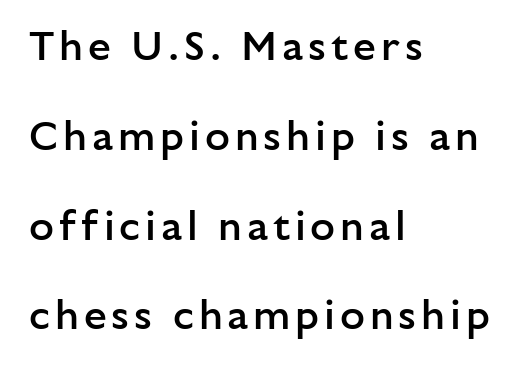
Q: Is the text bold? A: Semi-bold.
Q: Is the text italic (slanted)? A: No, it is upright.
Q: Is the typeface a serif or a sans-serif typeface? A: Sans-serif.
Q: Is the text underlined? A: No.
Q: How is the paragraph aligned? A: Left-aligned.
Q: Is the spacing between lines tight, normal or loose? A: Loose.
Q: Width (condensed, normal, or wide)? A: Normal.
Q: Stroke contrast? A: Low.
Q: x-height? A: Medium.
Q: Monospaced? A: No.
